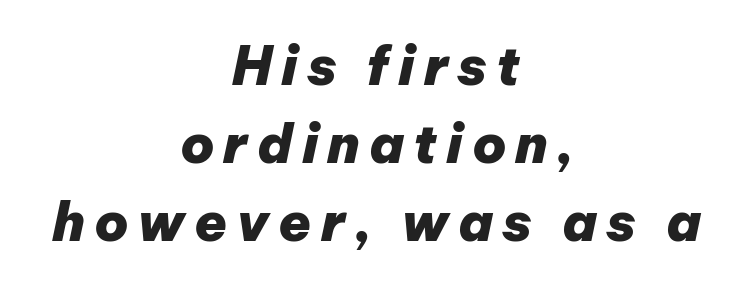
Nobody drew a line under any word here. Think of a printed novel: that variable character pitch is what you see here. Does the leading feel generous? No, just average. The sample has been set heavy, in full bold. The font's italic variant was chosen for this text.
